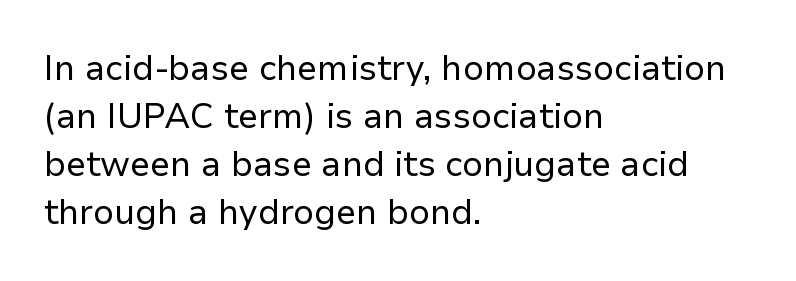
Q: Is the text bold? A: No.
Q: Is the text italic (slanted)? A: No, it is upright.
Q: Is the typeface a serif or a sans-serif typeface? A: Sans-serif.
Q: Is the text underlined? A: No.
Q: How is the paragraph aligned? A: Left-aligned.
Q: Is the spacing between letters normal or unusually wide? A: Normal.
Q: Is the spacing between lines tight, normal or loose? A: Normal.
Q: Width (condensed, normal, or wide)? A: Normal.
Q: Stroke contrast? A: Low.
Q: x-height? A: Medium.
Q: Monospaced? A: No.
